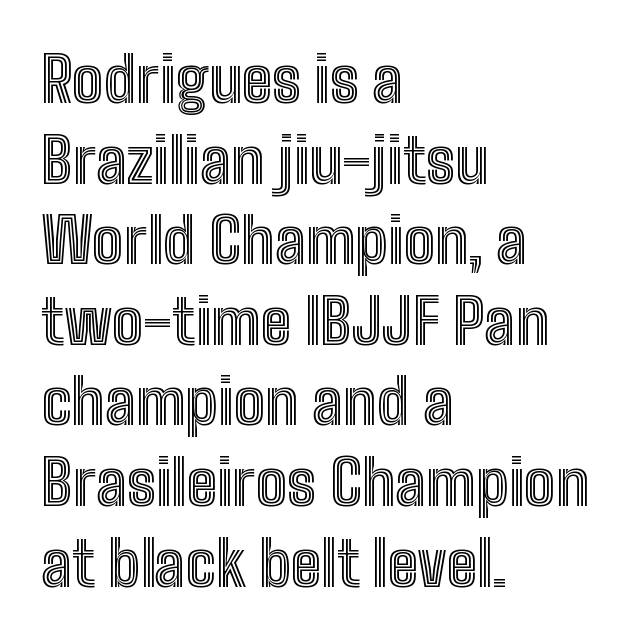
The image shows 62 px condensed type, upright; set left-aligned, normal line spacing (1.3x), normal letter spacing, not underlined; a medium x-height.
